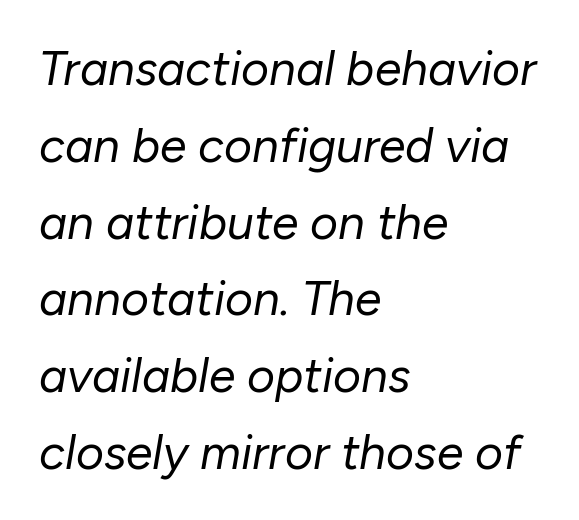
{"italic": "yes", "lean": "right", "slant_degrees": 10, "bold": "no", "weight": "regular", "width": "normal", "stroke_contrast": "low", "x_height": "medium", "monospaced": "no", "underline": "no", "align": "left", "line_spacing": "normal", "line_spacing_ratio": 1.6, "letter_spacing": "normal", "letter_spacing_em": 0.0, "glyph_px": 48}
